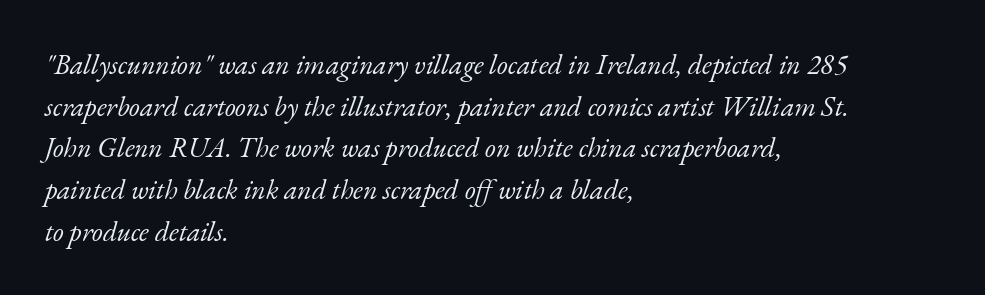
{"serif": "yes", "italic": "yes", "lean": "right", "slant_degrees": 17, "bold": "no", "weight": "light", "width": "normal", "stroke_contrast": "low", "x_height": "small", "monospaced": "no", "underline": "no", "align": "left", "line_spacing": "normal", "line_spacing_ratio": 1.49, "letter_spacing": "normal", "letter_spacing_em": 0.0, "glyph_px": 28}
